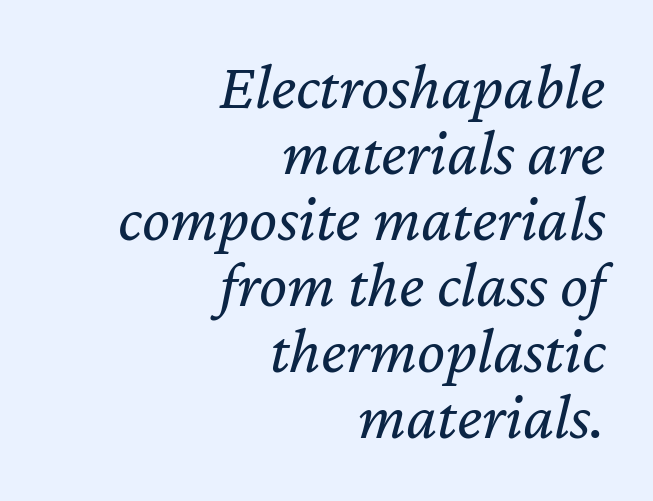
The line texture is even and compact thanks to regular tracking. Descenders are the only things crossing below the line. The lines are packed closely together with very little leading. If you drew a ruler down the right edge, every line would touch it.
